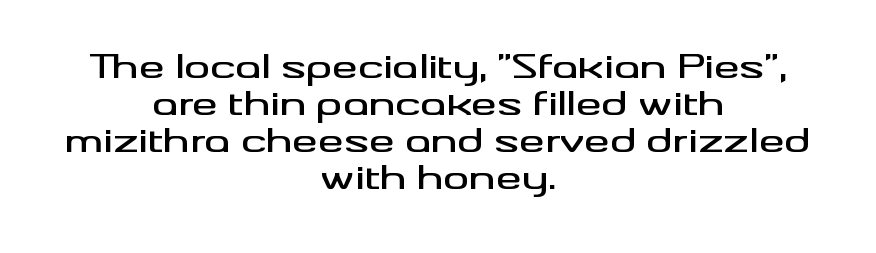
These lines stack symmetrically, like a column narrowing and widening about its center. The glyphs are unaccompanied by any horizontal stroke below them. The letters advance in unequal steps, a hallmark of proportional type. No feet cap the strokes, marking this as sans-serif type. Posture: vertical.
